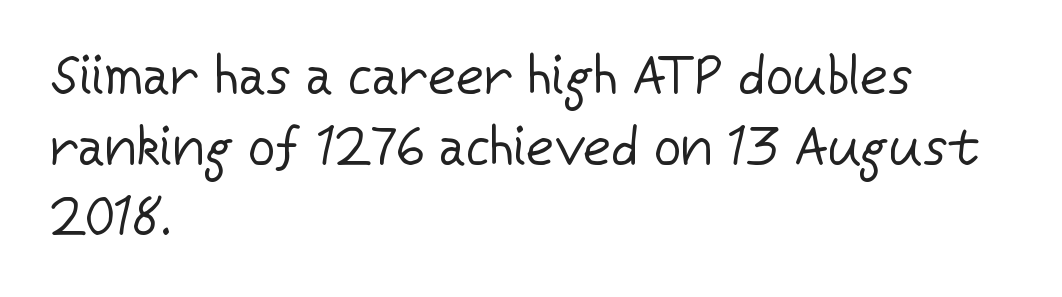
The image shows 54 px regular-weight sans-serif type, upright; set left-aligned, normal line spacing (1.31x), normal letter spacing, not underlined; low stroke contrast and a medium x-height.
